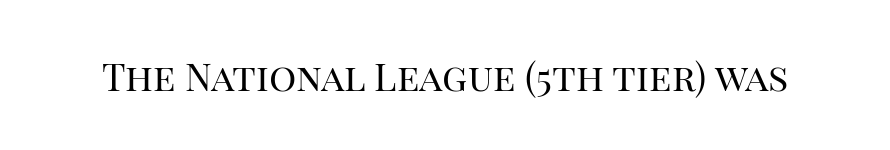
Q: Is the text bold? A: No.
Q: Is the text italic (slanted)? A: No, it is upright.
Q: Is the typeface a serif or a sans-serif typeface? A: Serif.
Q: Is the text underlined? A: No.
Q: Is the spacing between letters normal or unusually wide? A: Normal.
Q: Width (condensed, normal, or wide)? A: Normal.
Q: Stroke contrast? A: High.
Q: x-height? A: Large.
Q: Monospaced? A: No.
